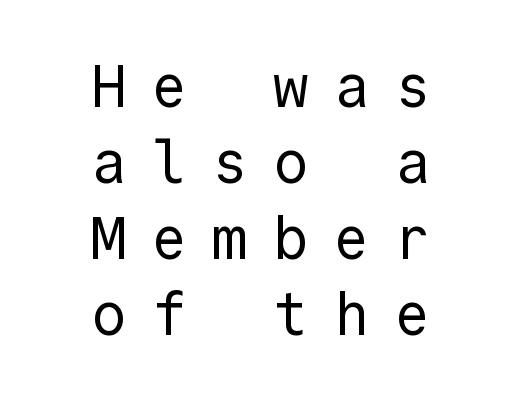
Do the characters align in a grid? Yes, the font is monospaced. Each line is balanced around a shared central axis. Inter-character spacing is expanded well beyond the font's built-in metrics. No italicization has been applied; the sample stays upright. Notice how descenders clear the ascenders below comfortably — that's standard leading.
